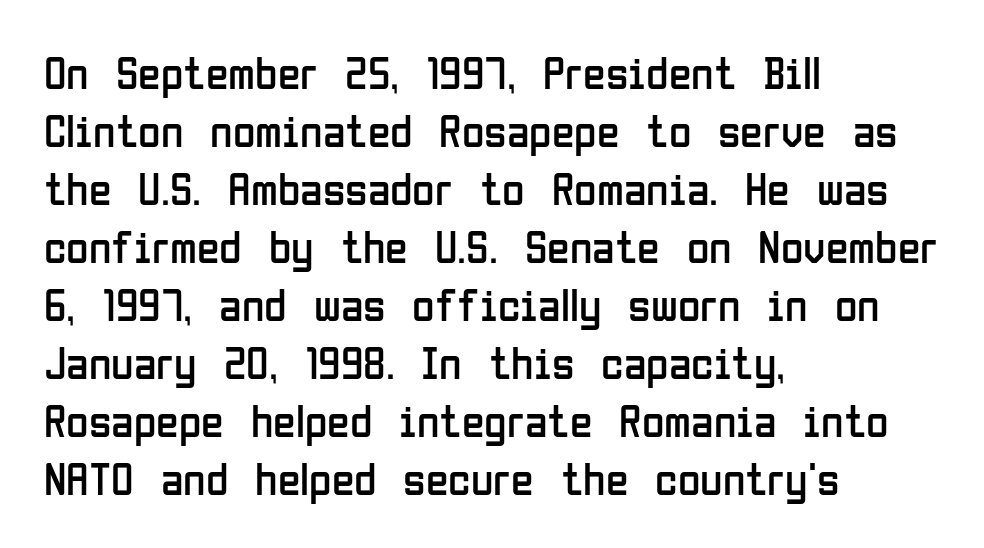
{"serif": "no", "italic": "no", "bold": "no", "weight": "regular", "width": "condensed", "stroke_contrast": "low", "x_height": "medium", "monospaced": "no", "underline": "no", "align": "left", "line_spacing": "normal", "line_spacing_ratio": 1.26, "letter_spacing": "normal", "letter_spacing_em": 0.0, "glyph_px": 46}
